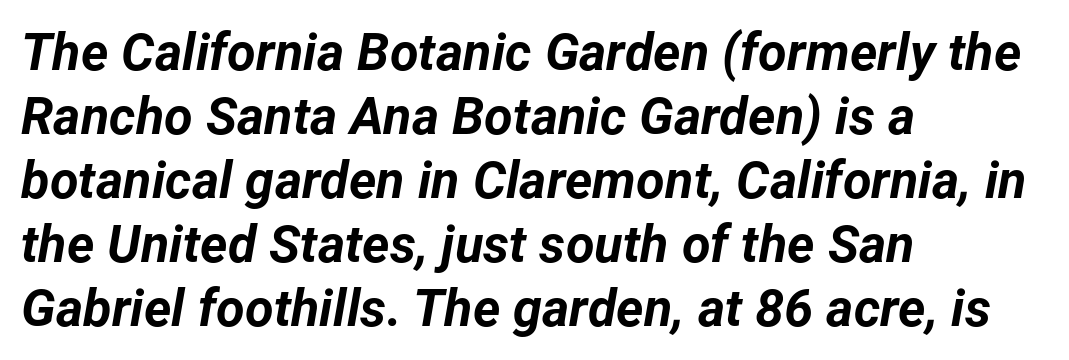
Q: Is the text bold? A: Yes.
Q: Is the text italic (slanted)? A: Yes, it leans right by about 12 degrees.
Q: Is the text underlined? A: No.
Q: How is the paragraph aligned? A: Left-aligned.
Q: Is the spacing between letters normal or unusually wide? A: Normal.
Q: Width (condensed, normal, or wide)? A: Normal.
Q: Stroke contrast? A: Low.
Q: x-height? A: Medium.
Q: Monospaced? A: No.
